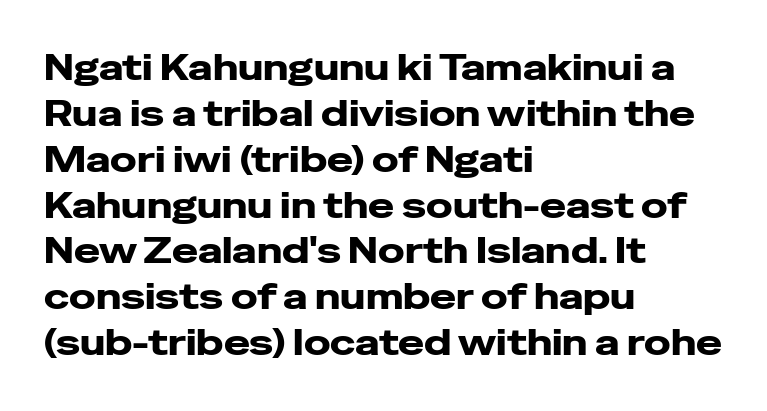
The image shows 35 px heavy, wide sans-serif type, upright; set left-aligned, normal line spacing (1.31x), normal letter spacing, not underlined; low stroke contrast and a medium x-height.
